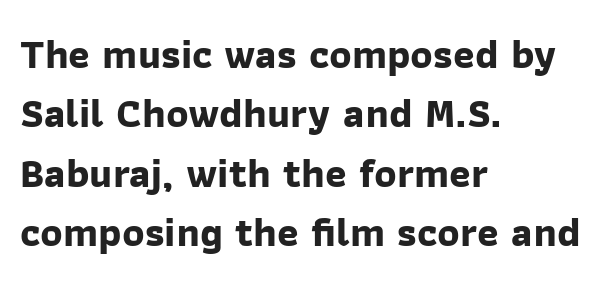
Q: Is the text bold? A: Yes.
Q: Is the typeface a serif or a sans-serif typeface? A: Sans-serif.
Q: Is the text underlined? A: No.
Q: How is the paragraph aligned? A: Left-aligned.
Q: Is the spacing between letters normal or unusually wide? A: Normal.
Q: Is the spacing between lines tight, normal or loose? A: Normal.
Q: Width (condensed, normal, or wide)? A: Normal.
Q: Stroke contrast? A: Low.
Q: x-height? A: Medium.
Q: Monospaced? A: No.
